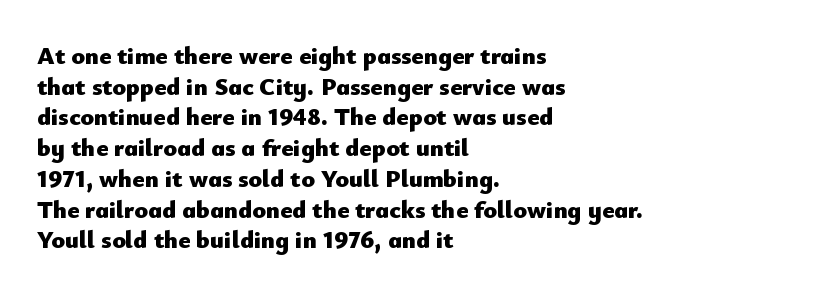
{"italic": "no", "bold": "yes", "underline": "no", "align": "left", "line_spacing_ratio": 1.23, "letter_spacing": "normal", "letter_spacing_em": 0.0, "glyph_px": 25}
